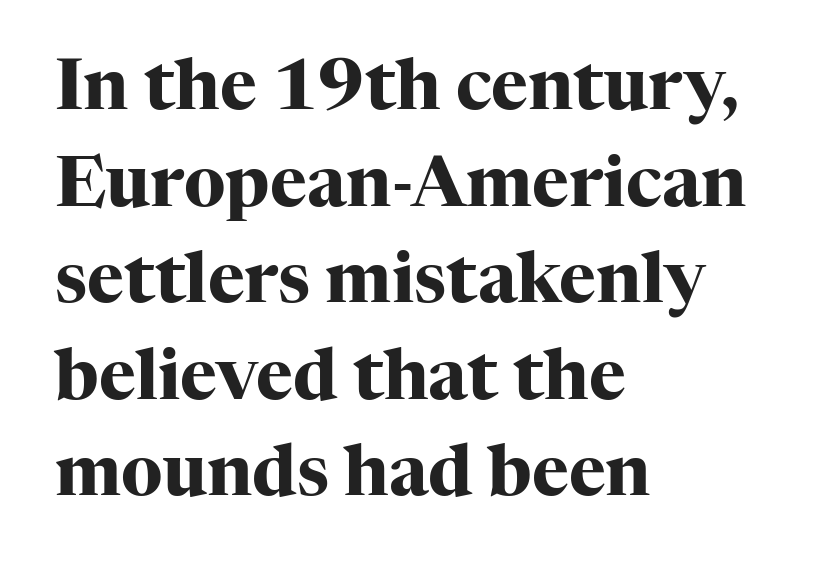
Check where the strokes stop: tiny serifs finish them off. The letters advance in unequal steps, a hallmark of proportional type. Does the copy run flush right? No — it runs flush left. Ascenders rise straight up at ninety degrees.
